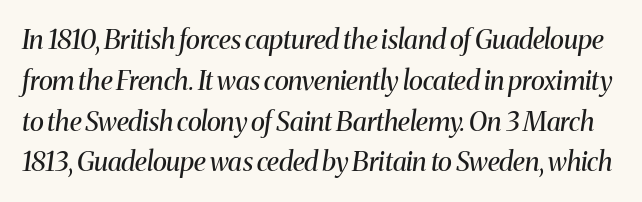
What's the leading like? Ordinary, nothing unusual. Would a proofreader flag this as italicized? Yes. The tracking reads as untouched default to a designer's eye. Is this a heavy cut? Hardly; it is regular or lighter. No word sits above an underline.
